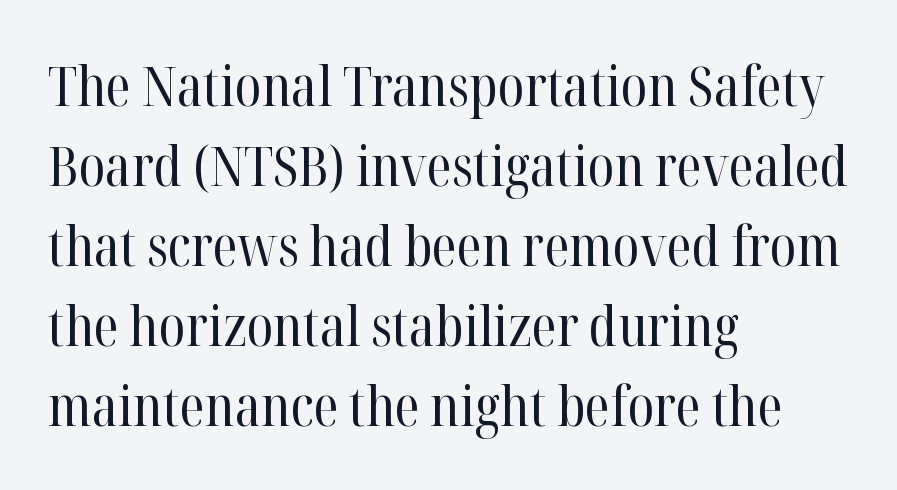
The image shows 54 px regular-weight serif type, upright; set left-aligned, normal line spacing (1.48x), normal letter spacing, not underlined; high stroke contrast and a medium x-height.
